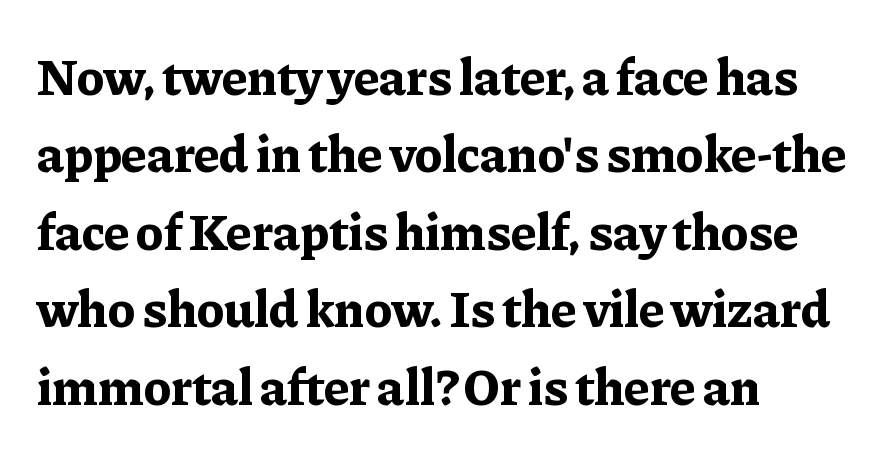
The image shows 52 px bold serif type, upright; set left-aligned, normal line spacing (1.49x), normal letter spacing, not underlined; low stroke contrast and a medium x-height.
